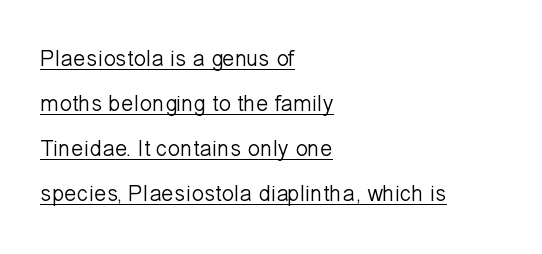
{"italic": "no", "bold": "no", "underline": "yes", "align": "left", "line_spacing": "loose", "line_spacing_ratio": 1.96, "letter_spacing": "normal", "letter_spacing_em": 0.0, "glyph_px": 23}
